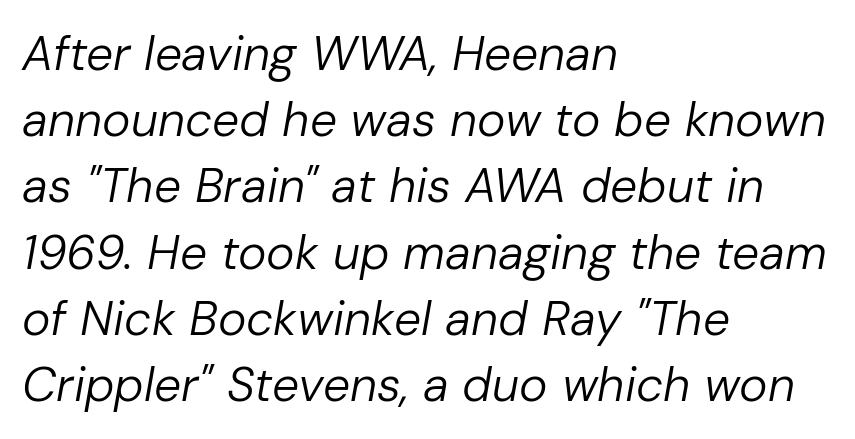
The image shows 48 px regular-weight type, italic (leaning right); set left-aligned, normal line spacing (1.38x), normal letter spacing, not underlined; low stroke contrast and a medium x-height.
